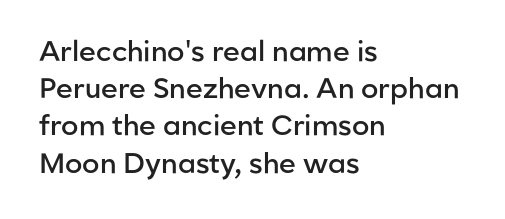
Q: Is the text bold? A: Semi-bold.
Q: Is the text italic (slanted)? A: No, it is upright.
Q: Is the typeface a serif or a sans-serif typeface? A: Sans-serif.
Q: Is the text underlined? A: No.
Q: How is the paragraph aligned? A: Left-aligned.
Q: Is the spacing between letters normal or unusually wide? A: Normal.
Q: Is the spacing between lines tight, normal or loose? A: Normal.
Q: Width (condensed, normal, or wide)? A: Normal.
Q: Stroke contrast? A: Low.
Q: x-height? A: Medium.
Q: Monospaced? A: No.
